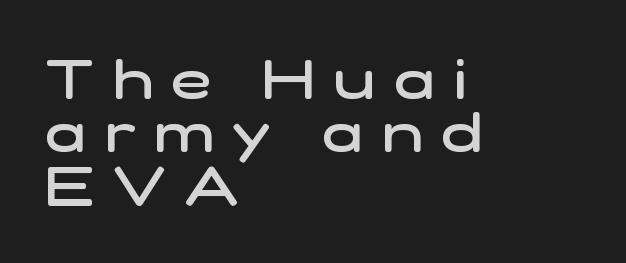
{"serif": "no", "bold": "semi", "weight": "semibold", "width": "wide", "stroke_contrast": "low", "x_height": "medium", "monospaced": "no", "underline": "no", "align": "left", "line_spacing": "tight", "line_spacing_ratio": 0.99, "letter_spacing": "wide", "letter_spacing_em": 0.35, "glyph_px": 54}
